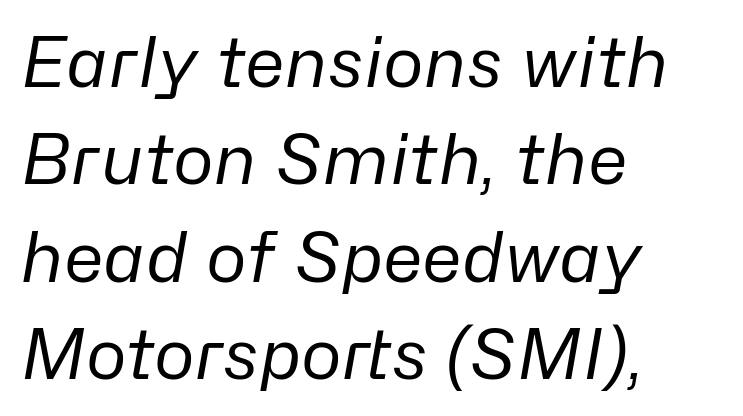
{"italic": "yes", "lean": "right", "slant_degrees": 10, "bold": "no", "weight": "regular", "width": "normal", "stroke_contrast": "low", "x_height": "medium", "monospaced": "no", "underline": "no", "align": "left", "line_spacing": "normal", "line_spacing_ratio": 1.41, "letter_spacing": "normal", "letter_spacing_em": 0.0, "glyph_px": 69}
